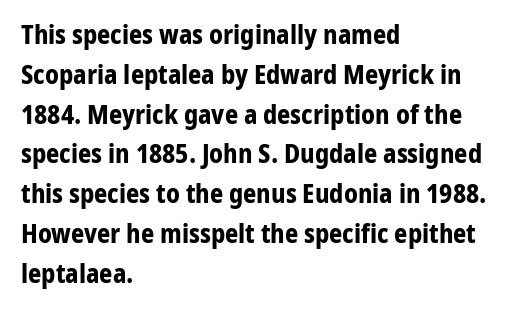
The image shows 26 px bold type, upright; set left-aligned, normal line spacing (1.53x), normal letter spacing, not underlined.
